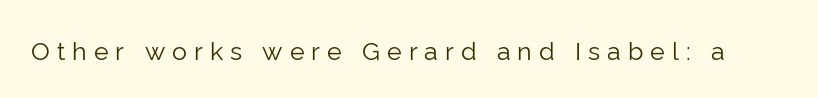
Descender tails drop into unmarked territory. Characters remain perfectly vertical along every line. Weight: not bold — regular or lighter. The rendering inserts visible extra space after every character.
